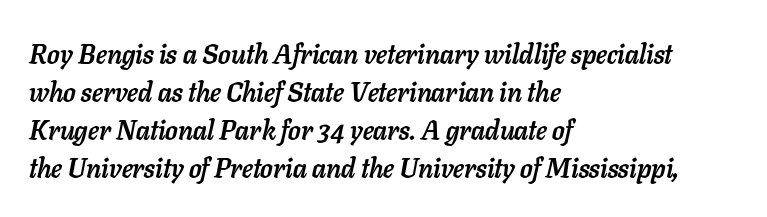
The image shows 27 px bold type, italic (leaning right); set left-aligned, normal line spacing (1.41x), normal letter spacing, not underlined.
